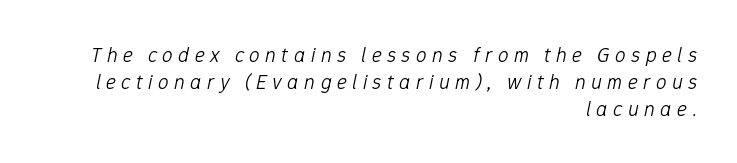
{"italic": "yes", "lean": "right", "slant_degrees": 12, "bold": "no", "underline": "no", "align": "right", "line_spacing": "normal", "line_spacing_ratio": 1.28, "letter_spacing": "wide", "letter_spacing_em": 0.26, "glyph_px": 21}
